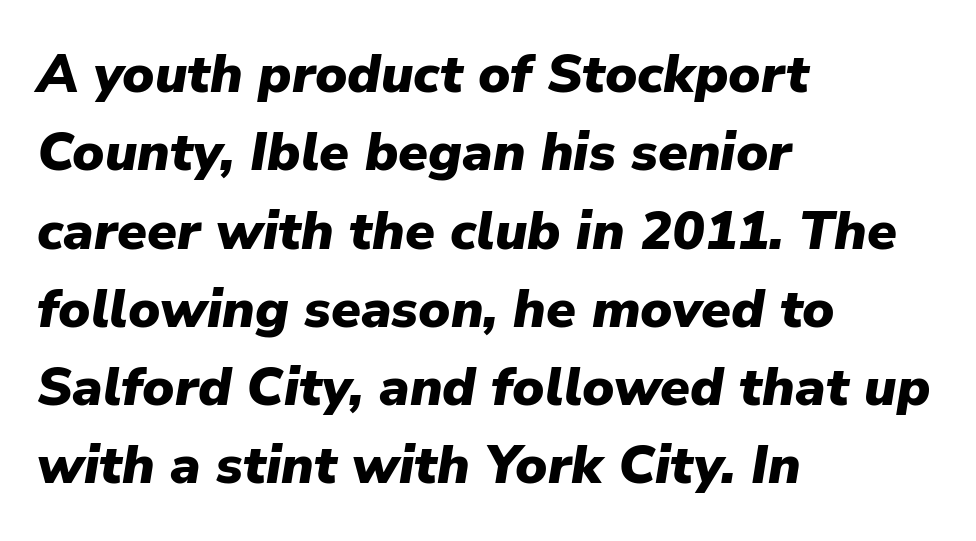
Q: Is the text bold? A: Yes.
Q: Is the text italic (slanted)? A: Yes, it leans right by about 9 degrees.
Q: Is the text underlined? A: No.
Q: How is the paragraph aligned? A: Left-aligned.
Q: Is the spacing between letters normal or unusually wide? A: Normal.
Q: Is the spacing between lines tight, normal or loose? A: Normal.
Q: Width (condensed, normal, or wide)? A: Normal.
Q: Stroke contrast? A: Low.
Q: x-height? A: Medium.
Q: Monospaced? A: No.
